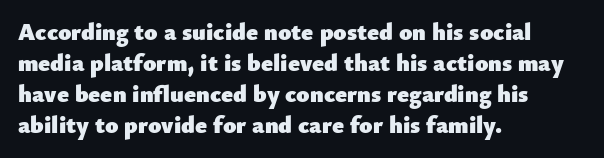
{"italic": "no", "bold": "yes", "underline": "no", "align": "left", "line_spacing": "normal", "line_spacing_ratio": 1.29, "letter_spacing": "normal", "letter_spacing_em": 0.0, "glyph_px": 24}
